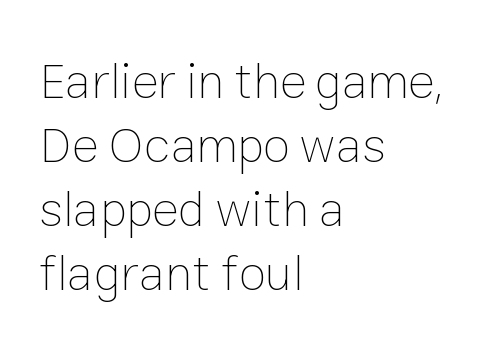
Quick note: underline off. Designer's note — italics off, roman on. Line beginnings align vertically; line endings do not. Stems here are at most as thick as an everyday book face.
